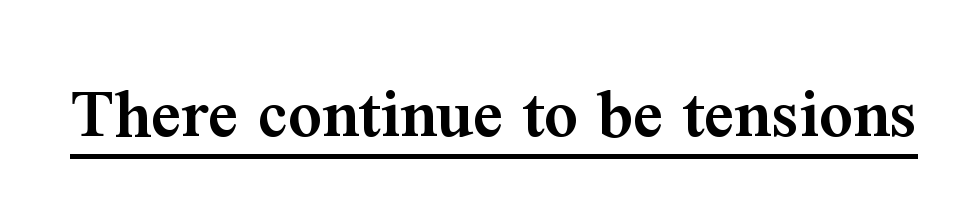
{"serif": "yes", "italic": "no", "bold": "semi", "weight": "semibold", "width": "normal", "stroke_contrast": "medium", "x_height": "medium", "monospaced": "no", "underline": "yes", "letter_spacing": "normal", "letter_spacing_em": 0.0, "glyph_px": 74}
